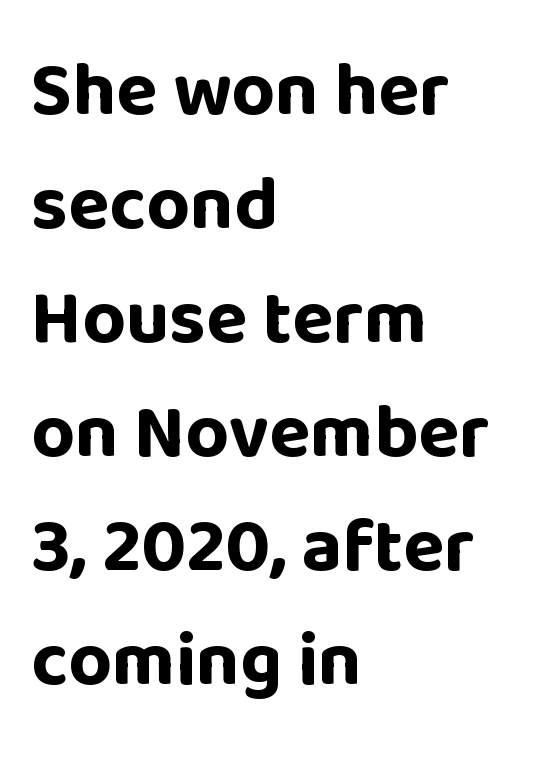
Q: Is the text bold? A: Yes.
Q: Is the text italic (slanted)? A: No, it is upright.
Q: Is the typeface a serif or a sans-serif typeface? A: Sans-serif.
Q: Is the text underlined? A: No.
Q: How is the paragraph aligned? A: Left-aligned.
Q: Is the spacing between letters normal or unusually wide? A: Normal.
Q: Is the spacing between lines tight, normal or loose? A: Normal.
Q: Width (condensed, normal, or wide)? A: Normal.
Q: Stroke contrast? A: Low.
Q: x-height? A: Large.
Q: Monospaced? A: No.
